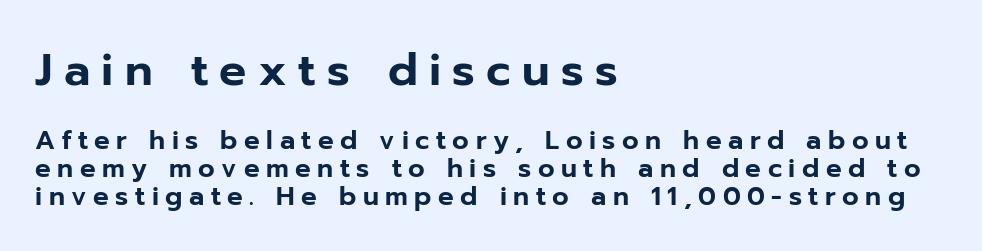
{"serif": "no", "italic": "no", "width": "normal", "stroke_contrast": "low", "x_height": "medium", "monospaced": "no", "underline": "no", "align": "left", "line_spacing": "tight", "line_spacing_ratio": 1.08, "letter_spacing": "wide", "letter_spacing_em": 0.25, "larger_block": "first", "size_ratio": 1.73, "glyph_px": 45}
